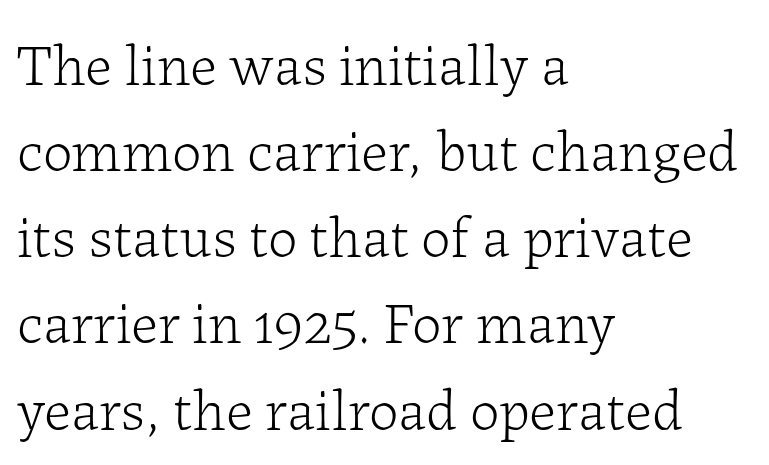
{"serif": "yes", "italic": "no", "bold": "no", "weight": "light", "width": "normal", "stroke_contrast": "low", "x_height": "medium", "monospaced": "no", "underline": "no", "align": "left", "line_spacing": "normal", "line_spacing_ratio": 1.46, "letter_spacing": "normal", "letter_spacing_em": 0.0, "glyph_px": 59}
